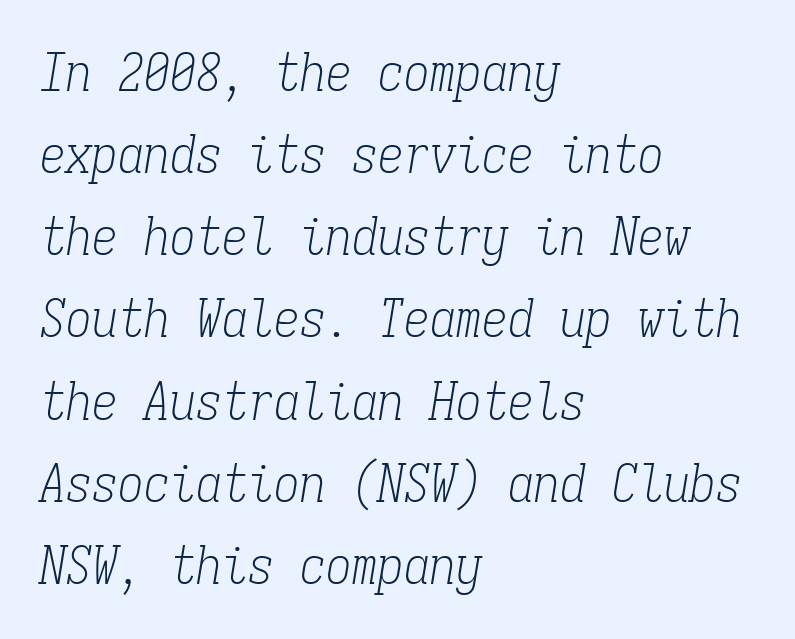
Q: Is the text bold? A: No.
Q: Is the text italic (slanted)? A: Yes, it leans right by about 9 degrees.
Q: Is the typeface a serif or a sans-serif typeface? A: Serif.
Q: Is the text underlined? A: No.
Q: How is the paragraph aligned? A: Left-aligned.
Q: Is the spacing between letters normal or unusually wide? A: Normal.
Q: Is the spacing between lines tight, normal or loose? A: Normal.
Q: Width (condensed, normal, or wide)? A: Condensed.
Q: Stroke contrast? A: Low.
Q: x-height? A: Medium.
Q: Monospaced? A: Yes.
